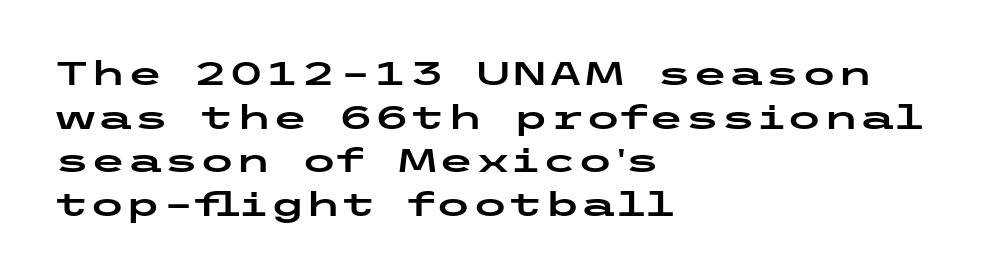
{"serif": "no", "italic": "no", "width": "wide", "stroke_contrast": "low", "x_height": "medium", "underline": "no", "align": "left", "line_spacing": "normal", "line_spacing_ratio": 1.32, "letter_spacing": "normal", "letter_spacing_em": 0.0, "glyph_px": 33}
